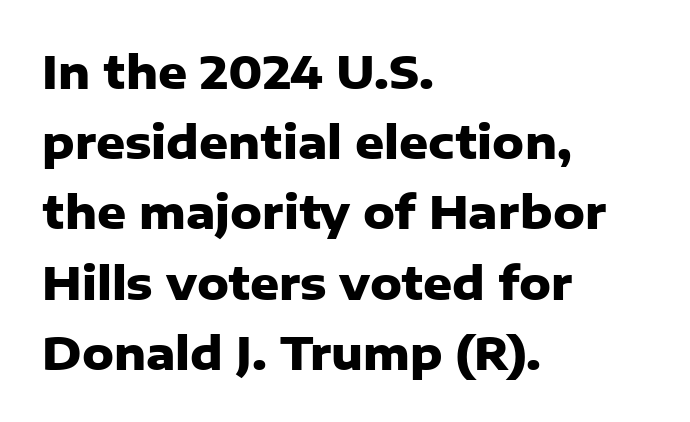
Q: Is the text bold? A: Yes.
Q: Is the text italic (slanted)? A: No, it is upright.
Q: Is the typeface a serif or a sans-serif typeface? A: Sans-serif.
Q: Is the text underlined? A: No.
Q: How is the paragraph aligned? A: Left-aligned.
Q: Is the spacing between letters normal or unusually wide? A: Normal.
Q: Is the spacing between lines tight, normal or loose? A: Normal.
Q: Width (condensed, normal, or wide)? A: Normal.
Q: Stroke contrast? A: Low.
Q: x-height? A: Medium.
Q: Monospaced? A: No.
